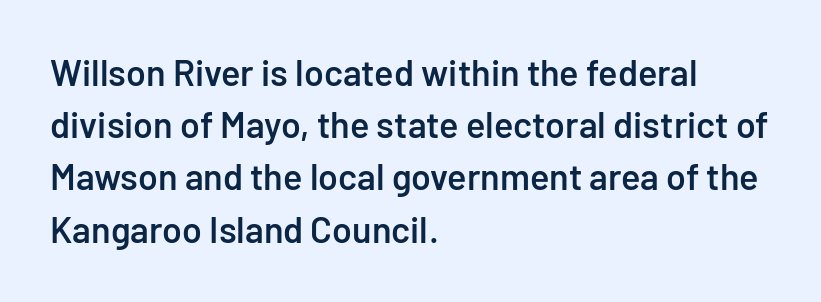
Q: Is the text bold? A: Semi-bold.
Q: Is the text italic (slanted)? A: No, it is upright.
Q: Is the typeface a serif or a sans-serif typeface? A: Sans-serif.
Q: Is the text underlined? A: No.
Q: How is the paragraph aligned? A: Left-aligned.
Q: Is the spacing between letters normal or unusually wide? A: Normal.
Q: Is the spacing between lines tight, normal or loose? A: Normal.
Q: Width (condensed, normal, or wide)? A: Normal.
Q: Stroke contrast? A: Low.
Q: x-height? A: Medium.
Q: Monospaced? A: No.
